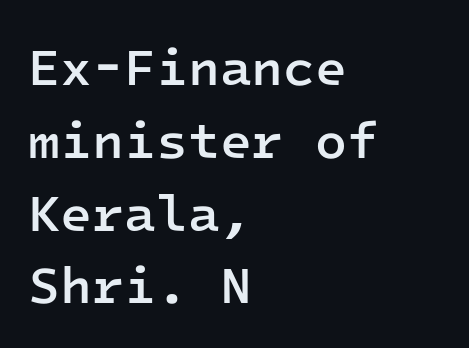
Interline gaps are of average width in this sample. Tall strokes in this sample are plumb rather than angled. Weight check: semibold — heavier than regular, not quite bold. The letters march in equal steps, a hallmark of fixed-pitch type.
